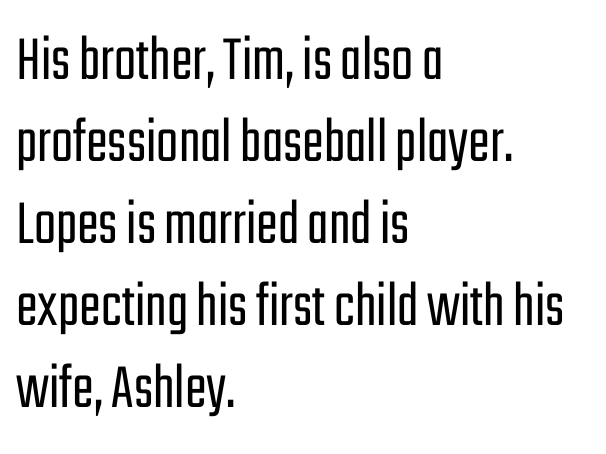
Q: Is the text bold? A: No.
Q: Is the text italic (slanted)? A: No, it is upright.
Q: Is the typeface a serif or a sans-serif typeface? A: Sans-serif.
Q: Is the text underlined? A: No.
Q: How is the paragraph aligned? A: Left-aligned.
Q: Is the spacing between letters normal or unusually wide? A: Normal.
Q: Is the spacing between lines tight, normal or loose? A: Normal.
Q: Width (condensed, normal, or wide)? A: Condensed.
Q: Stroke contrast? A: Low.
Q: x-height? A: Medium.
Q: Monospaced? A: No.
